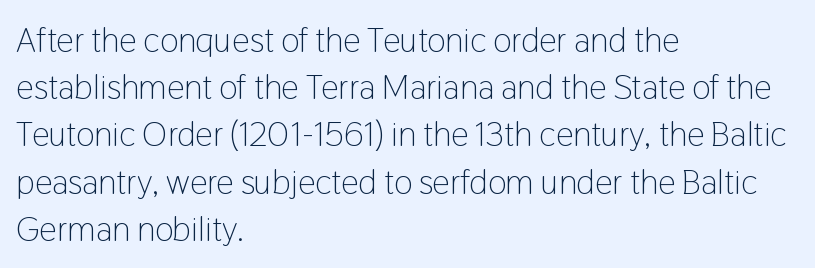
The image shows 35 px light, condensed sans-serif type, upright; set left-aligned, normal line spacing (1.35x), normal letter spacing, not underlined; low stroke contrast and a medium x-height.
